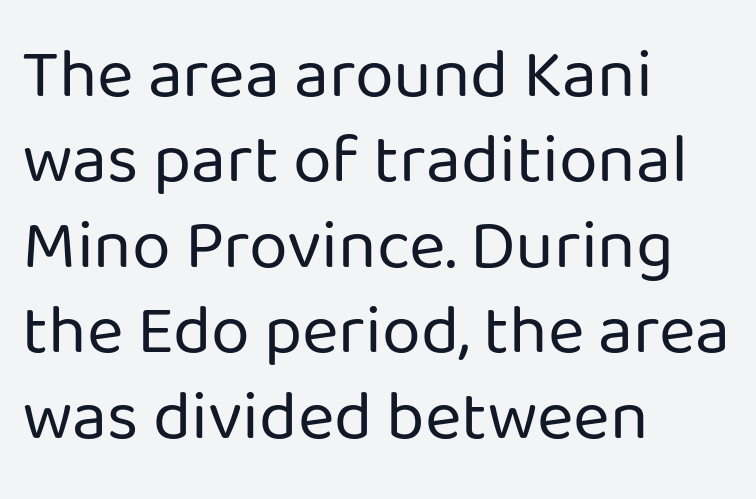
Q: Is the text bold? A: No.
Q: Is the text italic (slanted)? A: No, it is upright.
Q: Is the typeface a serif or a sans-serif typeface? A: Sans-serif.
Q: Is the text underlined? A: No.
Q: How is the paragraph aligned? A: Left-aligned.
Q: Is the spacing between letters normal or unusually wide? A: Normal.
Q: Width (condensed, normal, or wide)? A: Normal.
Q: Stroke contrast? A: Low.
Q: x-height? A: Medium.
Q: Monospaced? A: No.
